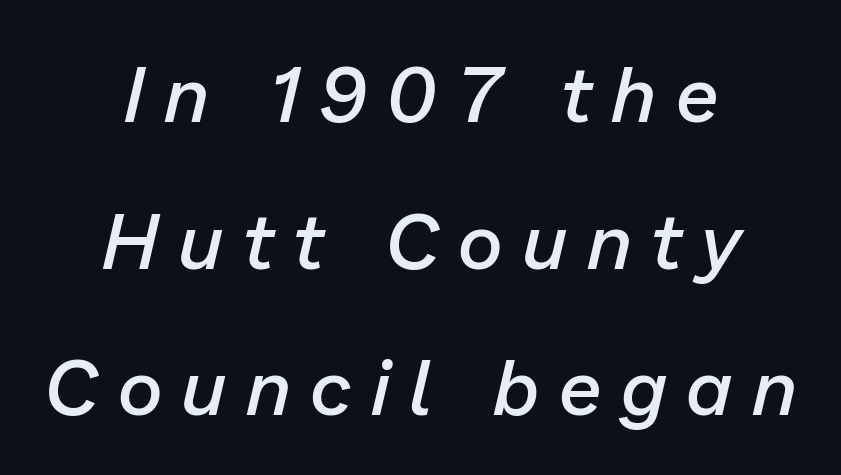
The image shows 78 px semibold type, italic (leaning right); set centered, line spacing 1.88x, unusually wide letter spacing (+0.25 em), not underlined; low stroke contrast and a medium x-height.
